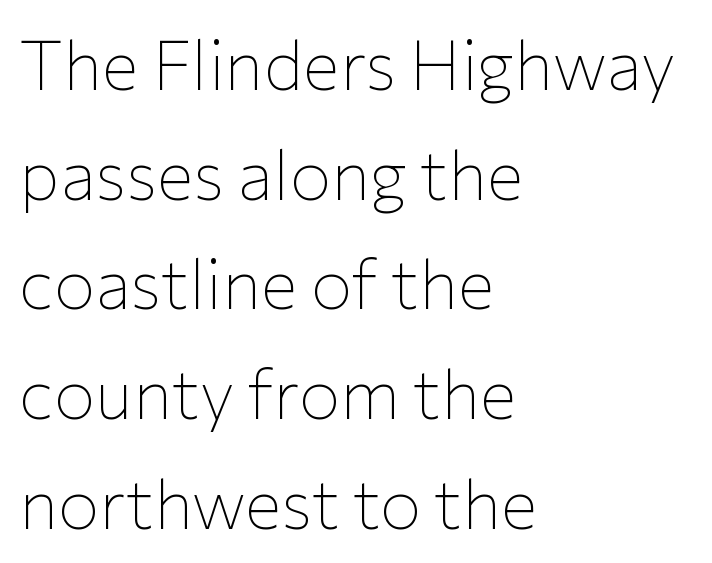
{"serif": "no", "italic": "no", "bold": "no", "weight": "thin", "width": "normal", "stroke_contrast": "low", "x_height": "medium", "monospaced": "no", "underline": "no", "align": "left", "line_spacing": "normal", "line_spacing_ratio": 1.59, "letter_spacing": "normal", "letter_spacing_em": 0.0, "glyph_px": 69}
